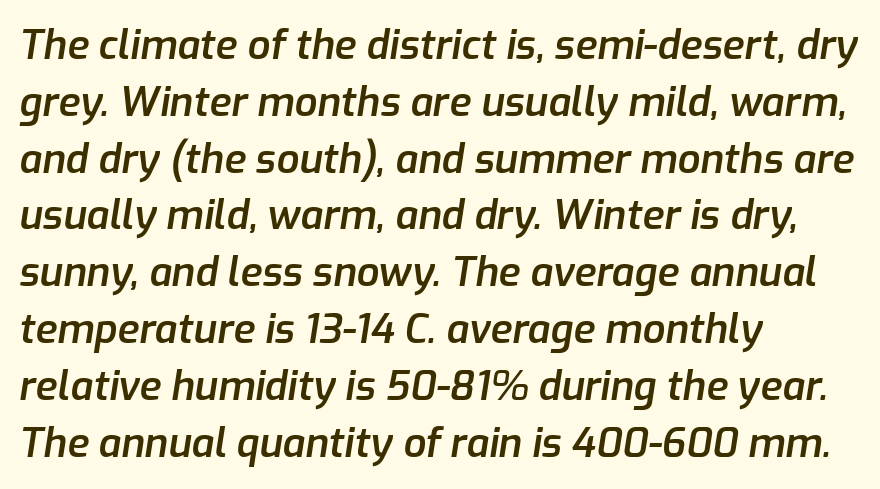
Reading down the column, the eye jumps a familiar distance to each next line. Rule under the text: the space is simply empty. Inter-character spacing is left at the font's built-in metrics. Here the designer chose a conventional face with non-uniform glyph widths. The font is running at a semibold setting, under full bold. The rendering anchors every line to the left-hand side.
